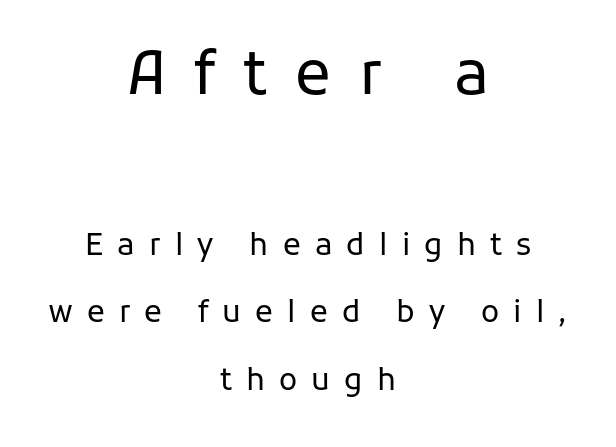
Q: Is the text bold? A: No.
Q: Is the text italic (slanted)? A: No, it is upright.
Q: Is the typeface a serif or a sans-serif typeface? A: Sans-serif.
Q: Is the text underlined? A: No.
Q: How is the paragraph aligned? A: Centered.
Q: Is the spacing between letters normal or unusually wide? A: Unusually wide.
Q: Is the spacing between lines tight, normal or loose? A: Loose.
Q: Which block of text is set in a larger size, the first (top) or the second (bottom)? A: The first (top) one.
Q: Width (condensed, normal, or wide)? A: Normal.
Q: Stroke contrast? A: Low.
Q: x-height? A: Medium.
Q: Monospaced? A: No.
